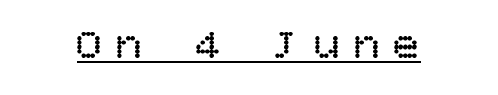
Q: Is the text bold? A: No.
Q: Is the text italic (slanted)? A: No, it is upright.
Q: Is the text underlined? A: Yes.
Q: Is the spacing between letters normal or unusually wide? A: Unusually wide.
Q: Width (condensed, normal, or wide)? A: Normal.
Q: Stroke contrast? A: Low.
Q: x-height? A: Large.
